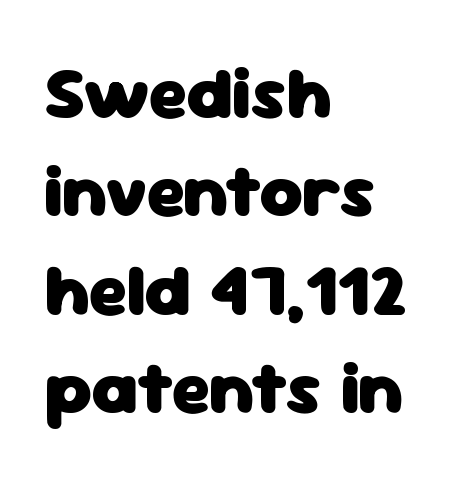
The image shows 74 px heavy sans-serif type, upright; set left-aligned, normal line spacing (1.33x), normal letter spacing, not underlined; low stroke contrast and a medium x-height.
